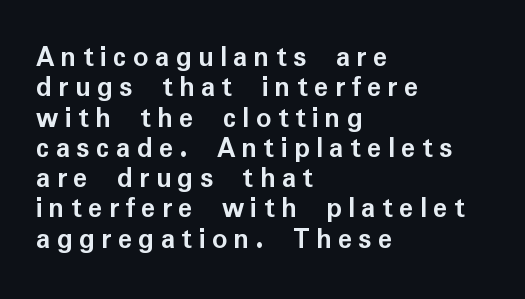
Q: Is the text bold? A: Yes.
Q: Is the text italic (slanted)? A: No, it is upright.
Q: Is the typeface a serif or a sans-serif typeface? A: Sans-serif.
Q: Is the text underlined? A: No.
Q: How is the paragraph aligned? A: Left-aligned.
Q: Is the spacing between letters normal or unusually wide? A: Unusually wide.
Q: Is the spacing between lines tight, normal or loose? A: Tight.
Q: Width (condensed, normal, or wide)? A: Normal.
Q: Stroke contrast? A: Low.
Q: x-height? A: Medium.
Q: Monospaced? A: No.
